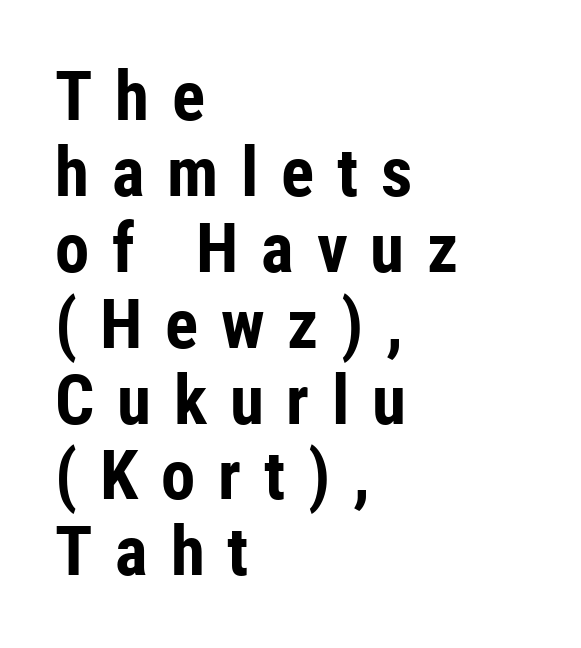
The image shows 69 px bold, condensed sans-serif type, upright; set left-aligned, tight line spacing (1.1x), unusually wide letter spacing (+0.33 em), not underlined; low stroke contrast and a medium x-height.
